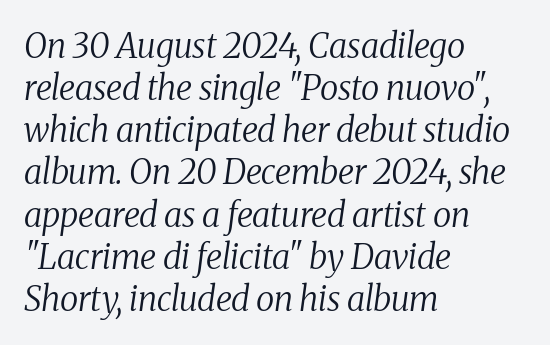
The image shows 34 px regular-weight serif type, italic (leaning right); set left-aligned, line spacing 1.24x, normal letter spacing, not underlined; medium stroke contrast and a medium x-height.
